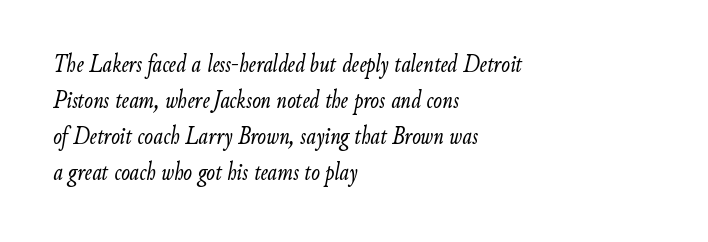
The image shows 26 px text type, italic (leaning right); set left-aligned, normal line spacing (1.39x), normal letter spacing, not underlined.
